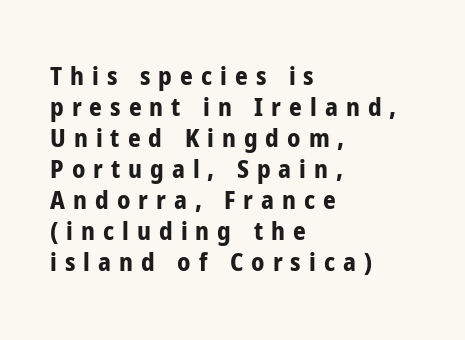
Q: Is the text bold? A: Yes.
Q: Is the text italic (slanted)? A: No, it is upright.
Q: Is the text underlined? A: No.
Q: How is the paragraph aligned? A: Left-aligned.
Q: Is the spacing between letters normal or unusually wide? A: Unusually wide.
